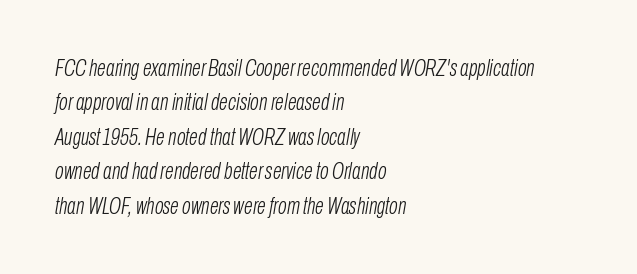
The image shows 23 px text type, italic (leaning right); set left-aligned, normal line spacing (1.5x), normal letter spacing, not underlined.
